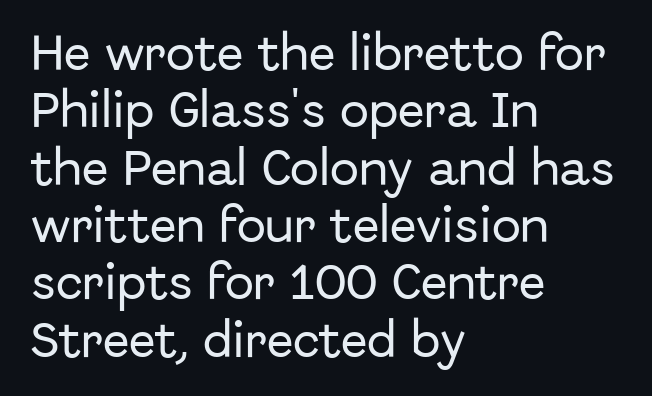
Unlike a traditional serif, this face leaves its strokes unadorned. Does the lettering tilt? It doesn't — this is upright. Is the block centered? No — it sits flush against the left margin. The foot of each line stays bare and open. Reading down the column, the eye jumps a familiar distance to each next line. Tracking value appears to be zero — textbook default spacing.
